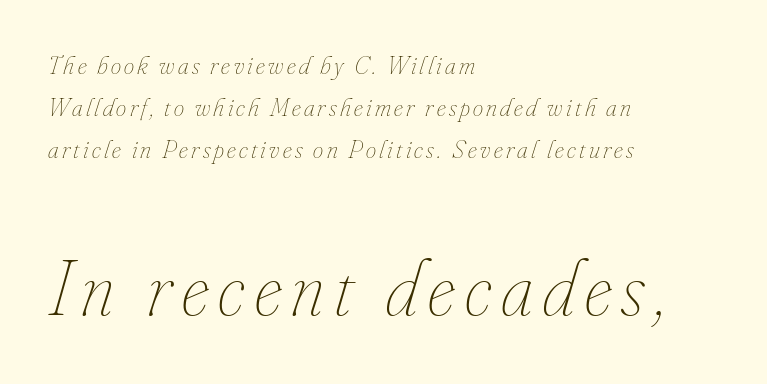
{"italic": "yes", "lean": "right", "slant_degrees": 16, "bold": "no", "weight": "thin", "width": "condensed", "stroke_contrast": "low", "x_height": "small", "monospaced": "no", "underline": "no", "align": "left", "line_spacing": "normal", "line_spacing_ratio": 1.61, "larger_block": "second", "size_ratio": 3.04, "glyph_px": 79}
